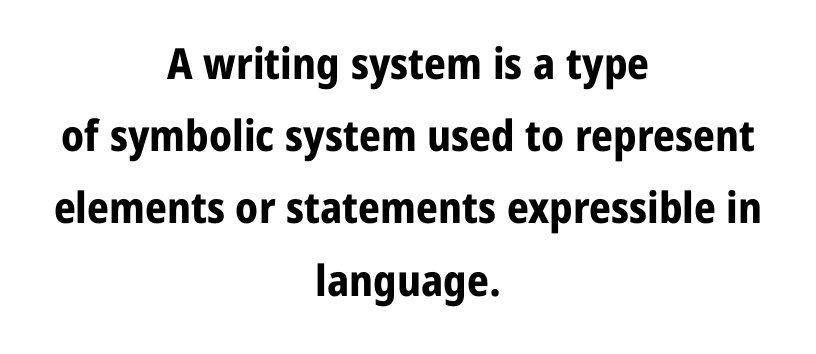
The image shows 43 px bold sans-serif type, upright; set centered, normal line spacing (1.68x), normal letter spacing, not underlined; low stroke contrast and a medium x-height.
